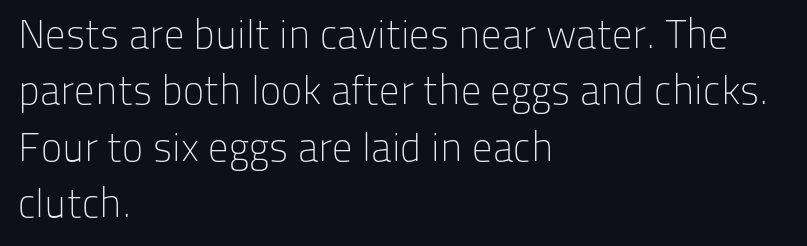
Q: Is the text bold? A: No.
Q: Is the text italic (slanted)? A: No, it is upright.
Q: Is the typeface a serif or a sans-serif typeface? A: Sans-serif.
Q: Is the text underlined? A: No.
Q: How is the paragraph aligned? A: Left-aligned.
Q: Is the spacing between letters normal or unusually wide? A: Normal.
Q: Is the spacing between lines tight, normal or loose? A: Normal.
Q: Width (condensed, normal, or wide)? A: Normal.
Q: Stroke contrast? A: Low.
Q: x-height? A: Medium.
Q: Monospaced? A: No.
